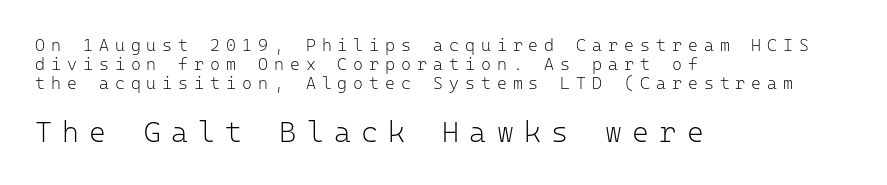
Q: Is the text bold? A: No.
Q: Is the text italic (slanted)? A: No, it is upright.
Q: Is the typeface a serif or a sans-serif typeface? A: Sans-serif.
Q: Is the text underlined? A: No.
Q: How is the paragraph aligned? A: Left-aligned.
Q: Is the spacing between letters normal or unusually wide? A: Unusually wide.
Q: Is the spacing between lines tight, normal or loose? A: Tight.
Q: Which block of text is set in a larger size, the first (top) or the second (bottom)? A: The second (bottom) one.
Q: Width (condensed, normal, or wide)? A: Normal.
Q: Stroke contrast? A: Low.
Q: x-height? A: Medium.
Q: Monospaced? A: Yes.
